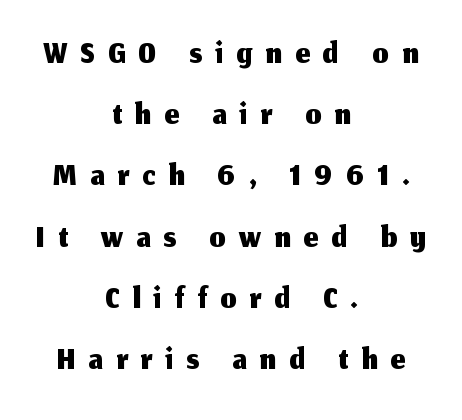
The image shows 51 px sans-serif type, upright; set centered, line spacing 1.2x, unusually wide letter spacing (+0.26 em), not underlined; medium stroke contrast and a medium x-height.
